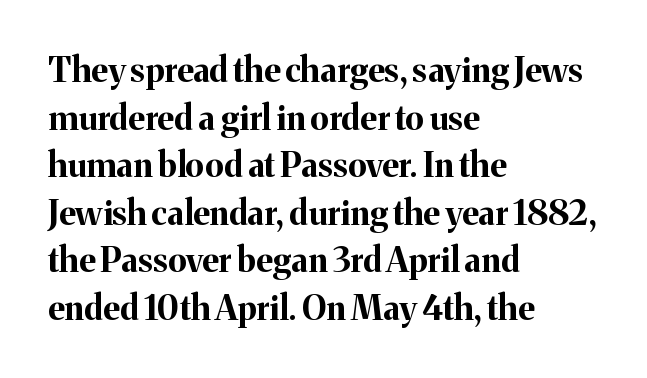
Notice how thick the strokes are: this is what a full bold looks like. Spacing verdict: proportional, widths tailored to each character. To sum up the face: it has serifs. The specimen omits any rule beneath the text block's lines.
